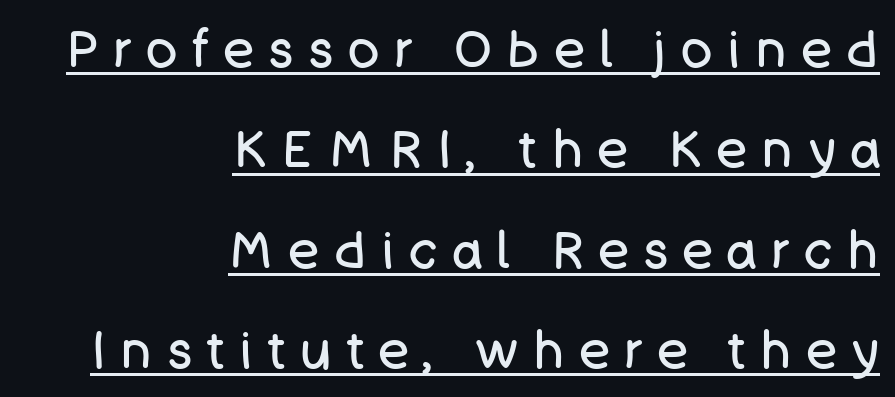
The image shows 52 px regular-weight sans-serif type, upright; set right-aligned, loose line spacing (1.93x), unusually wide letter spacing (+0.29 em), underlined; low stroke contrast and a large x-height.
